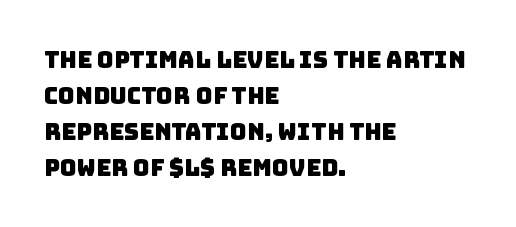
The lines sit at an ordinary, default distance from one another. The space beneath each line is pristine and unruled. These lines are set flush left with a ragged right edge. Does extra space separate the letters? No, they use regular spacing.
